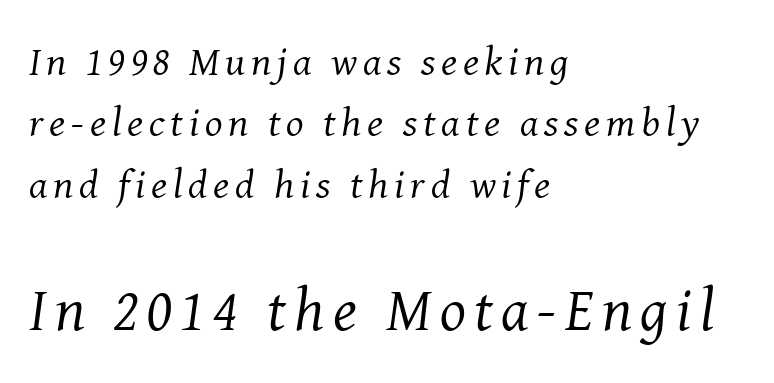
The image shows 61 px regular-weight serif type, italic (leaning right); set left-aligned, normal line spacing (1.5x), not underlined; the second (bottom) block is 1.49x larger; medium stroke contrast and a medium x-height.
